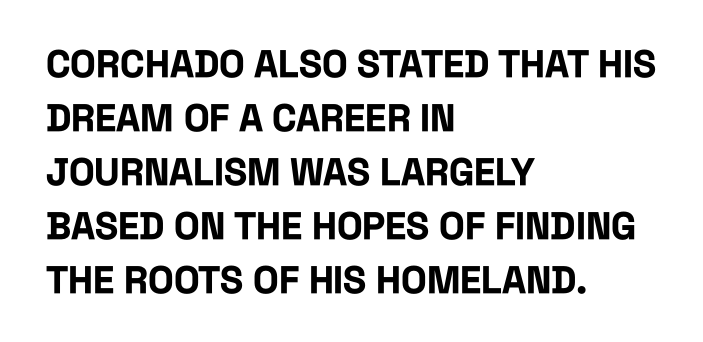
{"serif": "no", "italic": "no", "bold": "yes", "weight": "bold", "width": "condensed", "stroke_contrast": "low", "x_height": "large", "monospaced": "no", "underline": "no", "align": "left", "line_spacing": "normal", "line_spacing_ratio": 1.42, "letter_spacing": "normal", "letter_spacing_em": 0.0, "glyph_px": 38}
